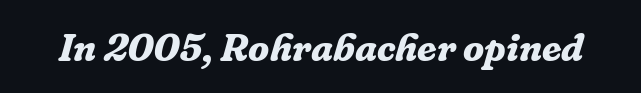
The image shows 39 px bold serif type, italic (leaning right); set normal letter spacing, not underlined; low stroke contrast and a medium x-height.
